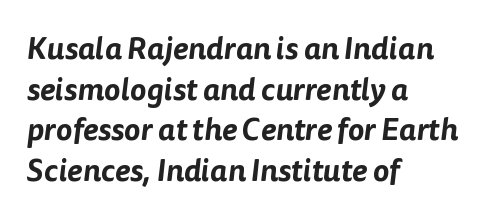
Q: Is the typeface a serif or a sans-serif typeface? A: Sans-serif.
Q: Is the text underlined? A: No.
Q: How is the paragraph aligned? A: Left-aligned.
Q: Is the spacing between letters normal or unusually wide? A: Normal.
Q: Is the spacing between lines tight, normal or loose? A: Normal.
Q: Width (condensed, normal, or wide)? A: Normal.
Q: Stroke contrast? A: Low.
Q: x-height? A: Medium.
Q: Monospaced? A: No.
